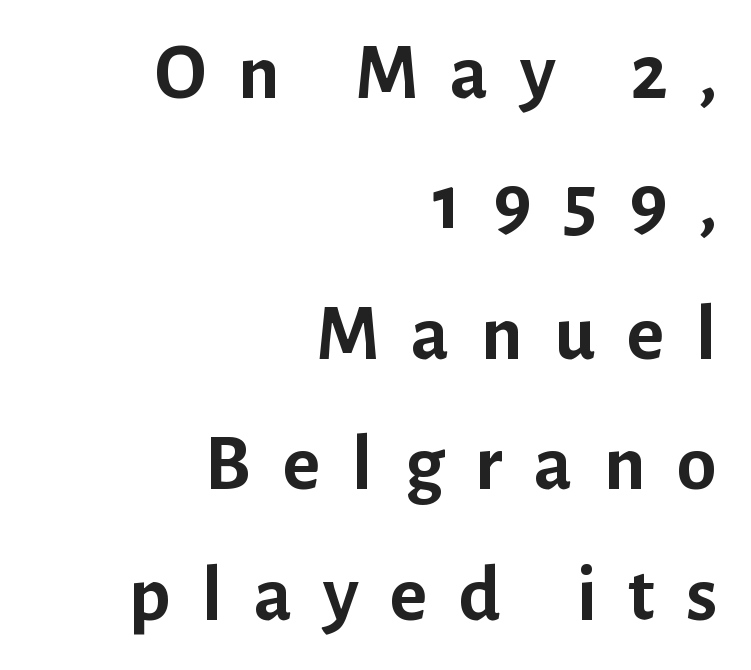
Q: Is the text bold? A: Yes.
Q: Is the text italic (slanted)? A: No, it is upright.
Q: Is the typeface a serif or a sans-serif typeface? A: Sans-serif.
Q: Is the text underlined? A: No.
Q: How is the paragraph aligned? A: Right-aligned.
Q: Is the spacing between letters normal or unusually wide? A: Unusually wide.
Q: Is the spacing between lines tight, normal or loose? A: Normal.
Q: Width (condensed, normal, or wide)? A: Normal.
Q: Stroke contrast? A: Low.
Q: x-height? A: Medium.
Q: Monospaced? A: No.
